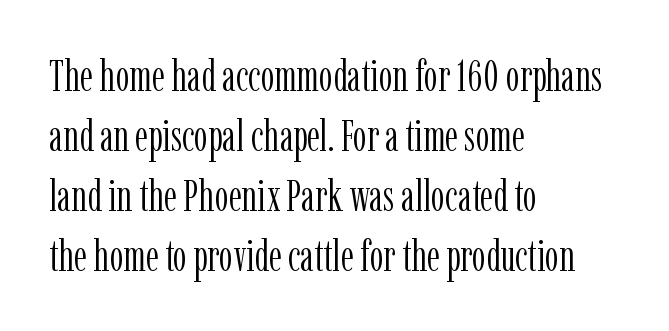
The image shows 44 px light, condensed serif type, upright; set left-aligned, normal line spacing (1.36x), normal letter spacing, not underlined; low stroke contrast and a medium x-height.
